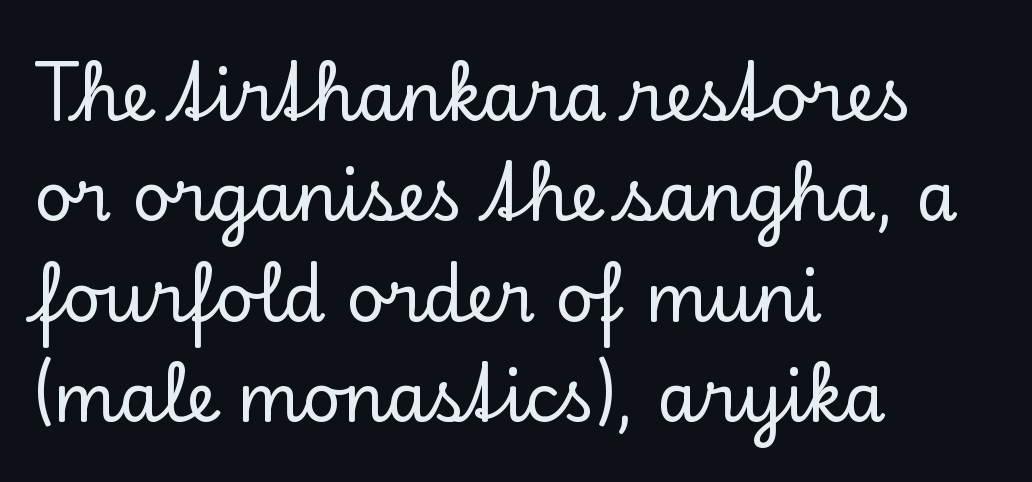
Q: Is the text italic (slanted)? A: No, it is upright.
Q: Is the text underlined? A: No.
Q: How is the paragraph aligned? A: Left-aligned.
Q: Is the spacing between letters normal or unusually wide? A: Normal.
Q: Is the spacing between lines tight, normal or loose? A: Normal.
Q: Width (condensed, normal, or wide)? A: Normal.
Q: Stroke contrast? A: Low.
Q: x-height? A: Small.
Q: Monospaced? A: No.
